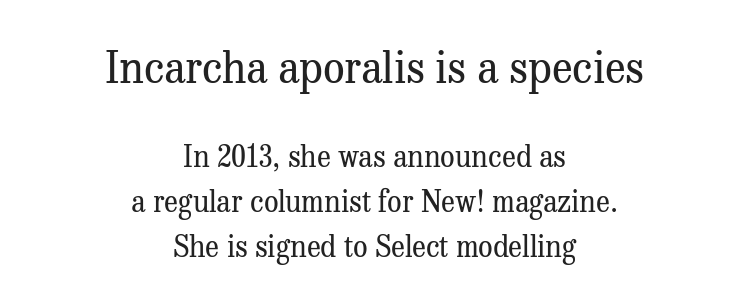
Q: Is the text bold? A: No.
Q: Is the text italic (slanted)? A: No, it is upright.
Q: Is the typeface a serif or a sans-serif typeface? A: Serif.
Q: Is the text underlined? A: No.
Q: How is the paragraph aligned? A: Centered.
Q: Is the spacing between letters normal or unusually wide? A: Normal.
Q: Is the spacing between lines tight, normal or loose? A: Normal.
Q: Which block of text is set in a larger size, the first (top) or the second (bottom)? A: The first (top) one.
Q: Width (condensed, normal, or wide)? A: Normal.
Q: Stroke contrast? A: Medium.
Q: x-height? A: Medium.
Q: Monospaced? A: No.
